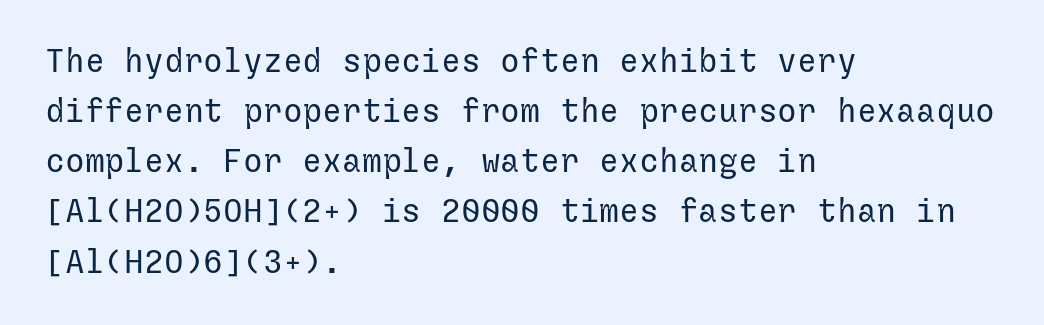
Q: Is the text bold? A: No.
Q: Is the text italic (slanted)? A: No, it is upright.
Q: Is the typeface a serif or a sans-serif typeface? A: Sans-serif.
Q: Is the text underlined? A: No.
Q: How is the paragraph aligned? A: Left-aligned.
Q: Is the spacing between letters normal or unusually wide? A: Normal.
Q: Is the spacing between lines tight, normal or loose? A: Normal.
Q: Width (condensed, normal, or wide)? A: Normal.
Q: Stroke contrast? A: Low.
Q: x-height? A: Medium.
